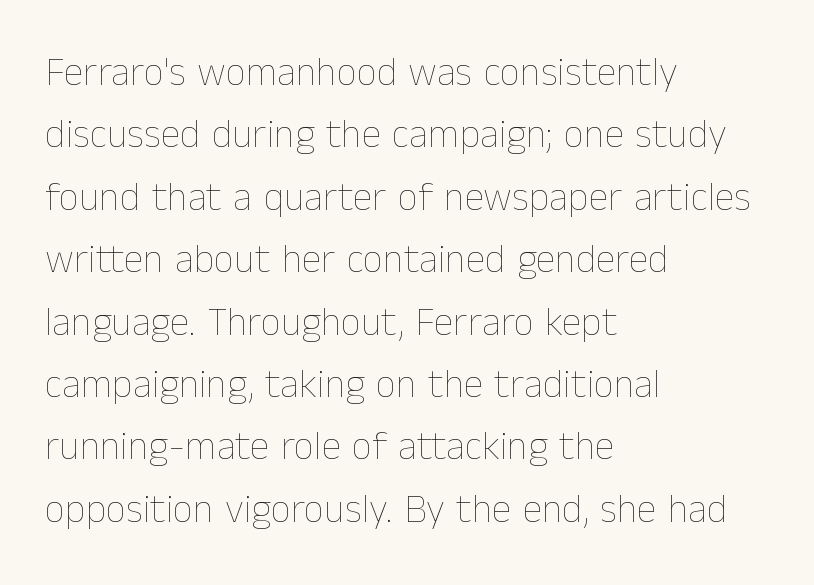
The image shows 40 px thin type, upright; set left-aligned, normal line spacing (1.56x), normal letter spacing, not underlined; low stroke contrast and a medium x-height.
